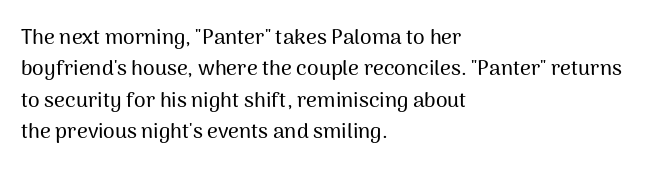
Q: Is the text italic (slanted)? A: No, it is upright.
Q: Is the text underlined? A: No.
Q: How is the paragraph aligned? A: Left-aligned.
Q: Is the spacing between letters normal or unusually wide? A: Normal.
Q: Is the spacing between lines tight, normal or loose? A: Normal.
